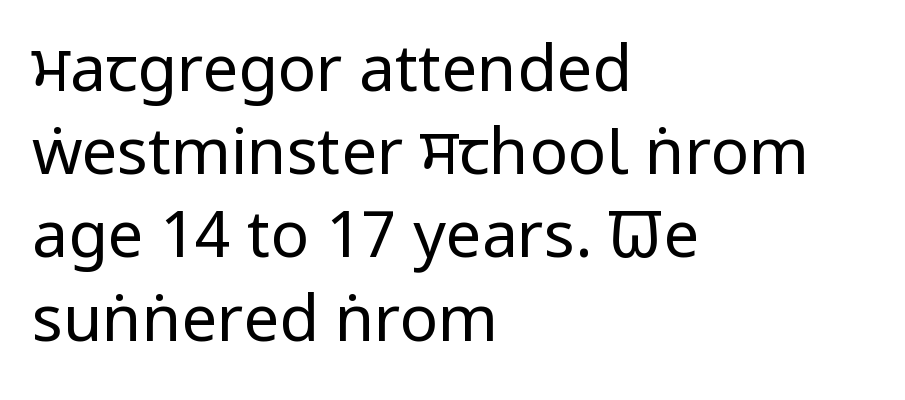
{"serif": "no", "italic": "no", "bold": "no", "weight": "regular", "width": "condensed", "stroke_contrast": "low", "x_height": "large", "monospaced": "no", "underline": "no", "align": "left", "line_spacing": "normal", "line_spacing_ratio": 1.3, "letter_spacing": "normal", "letter_spacing_em": 0.0, "glyph_px": 64}
